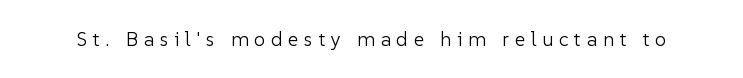
{"italic": "no", "bold": "no", "underline": "no", "letter_spacing": "wide", "letter_spacing_em": 0.29, "glyph_px": 20}
